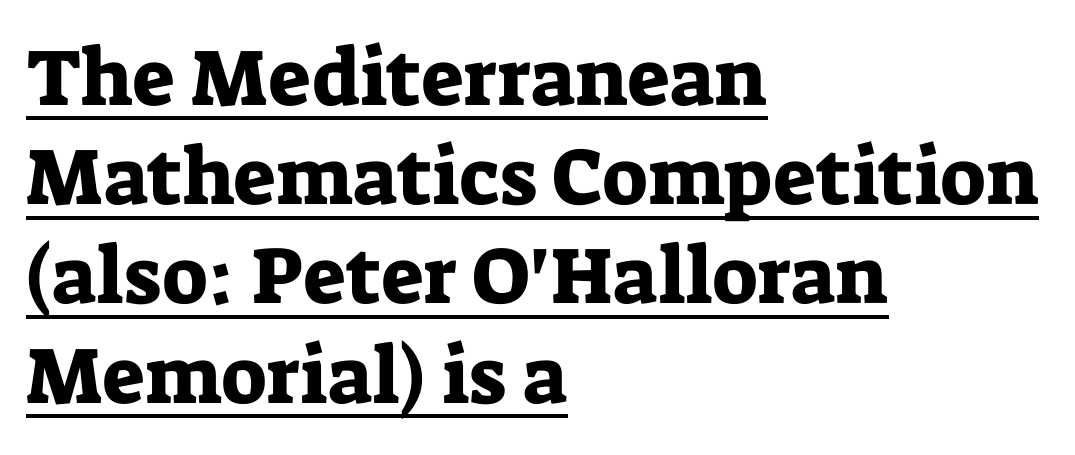
{"serif": "yes", "italic": "no", "width": "normal", "stroke_contrast": "low", "x_height": "medium", "monospaced": "no", "underline": "yes", "align": "left", "line_spacing_ratio": 1.24, "letter_spacing": "normal", "letter_spacing_em": 0.0, "glyph_px": 80}
